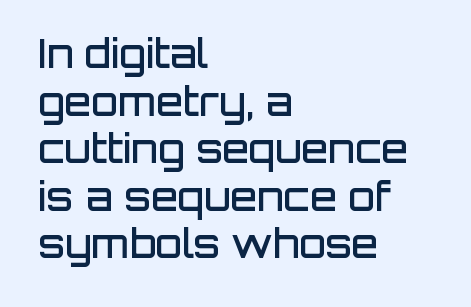
The line texture is even and compact thanks to regular tracking. In terms of letterform style, serifs are entirely absent. Line starts are locked; line ends wander. Bare-footed words on every line. Do the characters align in a grid? No, the font is proportional. The passage shown is semibold, sitting just below true bold.
